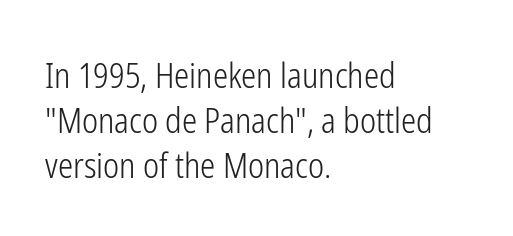
{"serif": "no", "italic": "no", "bold": "no", "weight": "light", "width": "condensed", "stroke_contrast": "low", "x_height": "medium", "monospaced": "no", "underline": "no", "align": "left", "line_spacing": "normal", "line_spacing_ratio": 1.33, "letter_spacing": "normal", "letter_spacing_em": 0.0, "glyph_px": 34}
